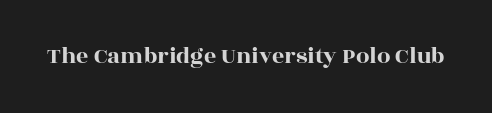
Q: Is the text italic (slanted)? A: No, it is upright.
Q: Is the text underlined? A: No.
Q: Is the spacing between letters normal or unusually wide? A: Normal.
